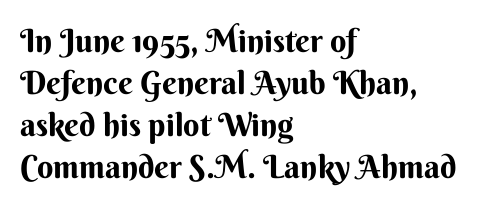
Q: Is the text bold? A: Yes.
Q: Is the text italic (slanted)? A: No, it is upright.
Q: Is the typeface a serif or a sans-serif typeface? A: Sans-serif.
Q: Is the text underlined? A: No.
Q: How is the paragraph aligned? A: Left-aligned.
Q: Is the spacing between letters normal or unusually wide? A: Normal.
Q: Is the spacing between lines tight, normal or loose? A: Normal.
Q: Width (condensed, normal, or wide)? A: Normal.
Q: Stroke contrast? A: Medium.
Q: x-height? A: Small.
Q: Monospaced? A: No.
